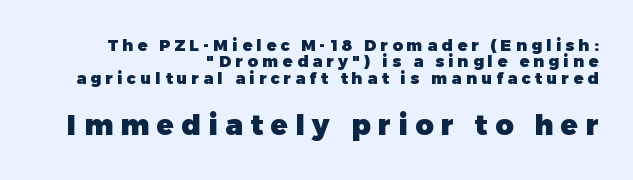
{"serif": "no", "italic": "no", "bold": "yes", "weight": "heavy", "width": "normal", "stroke_contrast": "low", "x_height": "medium", "monospaced": "no", "underline": "no", "align": "right", "line_spacing": "tight", "line_spacing_ratio": 1.03, "letter_spacing": "wide", "letter_spacing_em": 0.27, "larger_block": "second", "size_ratio": 1.75, "glyph_px": 28}
